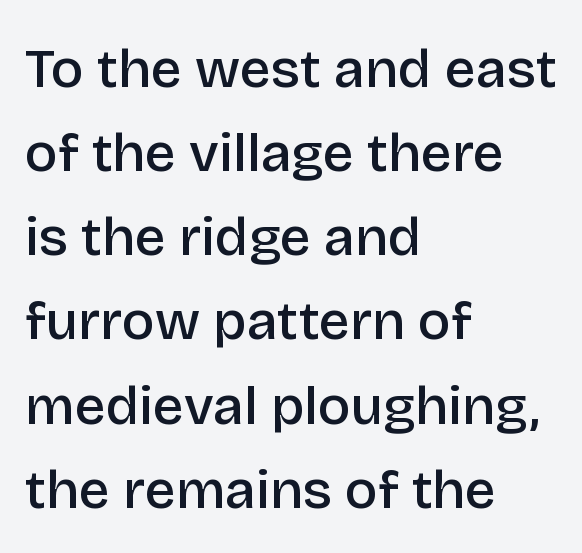
The image shows 55 px semibold sans-serif type, upright; set left-aligned, normal line spacing (1.53x), normal letter spacing, not underlined; low stroke contrast and a large x-height.
